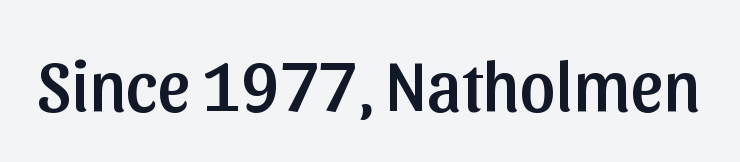
{"serif": "no", "italic": "no", "width": "normal", "stroke_contrast": "low", "x_height": "medium", "monospaced": "no", "underline": "no", "letter_spacing": "normal", "letter_spacing_em": 0.0, "glyph_px": 71}
